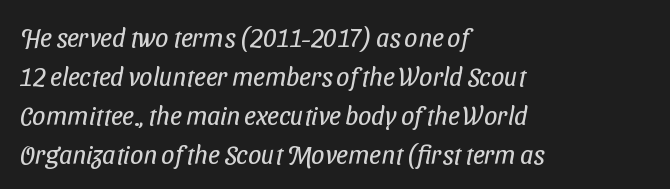
The image shows 26 px text type; set left-aligned, normal line spacing (1.5x), normal letter spacing, not underlined.
